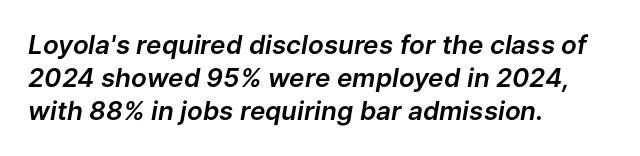
Alignment: flush left. Observe the ordinary spacing: letters are neighbours, not strangers. The passage shown is not underscored anywhere. Leading: standard. Yep, that's italic — everything's leaning.
